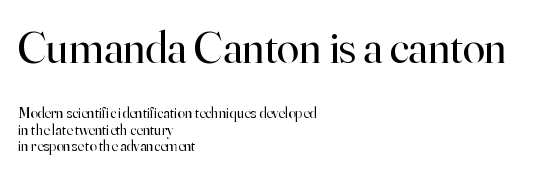
{"serif": "yes", "italic": "no", "bold": "no", "weight": "regular", "width": "normal", "stroke_contrast": "high", "x_height": "small", "monospaced": "no", "underline": "no", "align": "left", "line_spacing": "tight", "line_spacing_ratio": 1.1, "letter_spacing": "normal", "letter_spacing_em": 0.0, "larger_block": "first", "size_ratio": 3.0, "glyph_px": 45}
